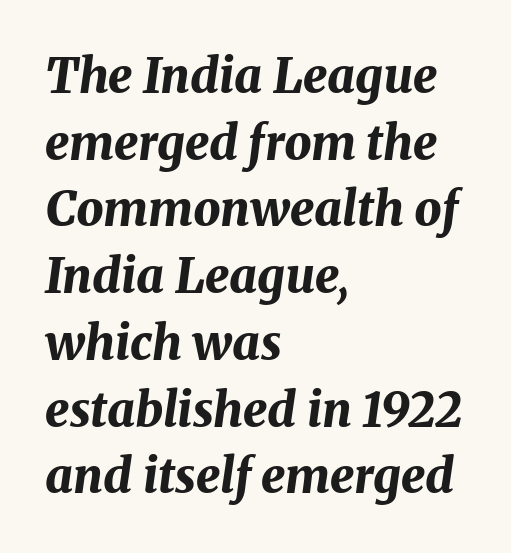
{"italic": "yes", "lean": "right", "slant_degrees": 8, "bold": "yes", "weight": "bold", "width": "normal", "stroke_contrast": "medium", "x_height": "medium", "monospaced": "no", "underline": "no", "align": "left", "line_spacing": "normal", "line_spacing_ratio": 1.39, "letter_spacing": "normal", "letter_spacing_em": 0.0, "glyph_px": 48}
